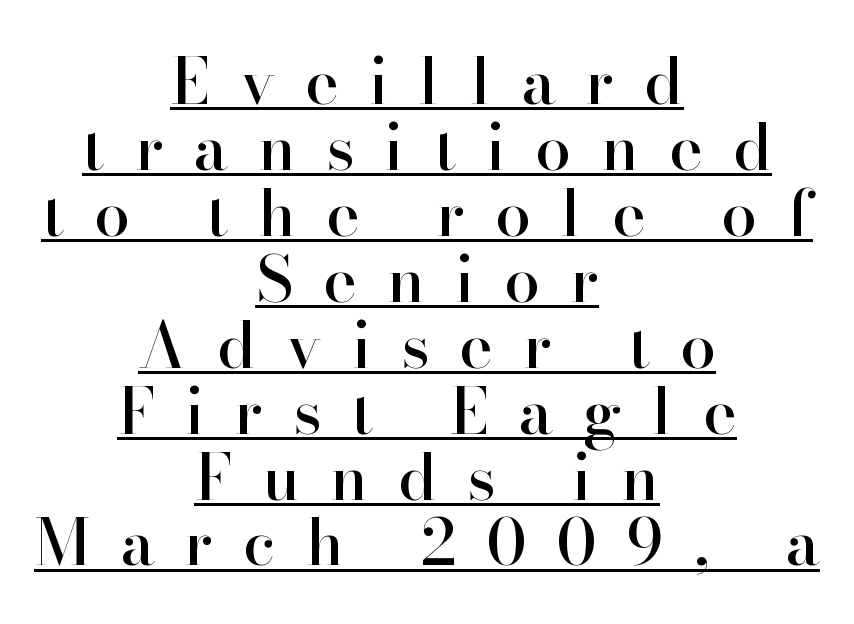
{"serif": "yes", "italic": "no", "width": "normal", "stroke_contrast": "high", "x_height": "small", "monospaced": "no", "underline": "yes", "align": "center", "line_spacing": "tight", "line_spacing_ratio": 1.03, "letter_spacing": "wide", "letter_spacing_em": 0.47, "glyph_px": 64}
